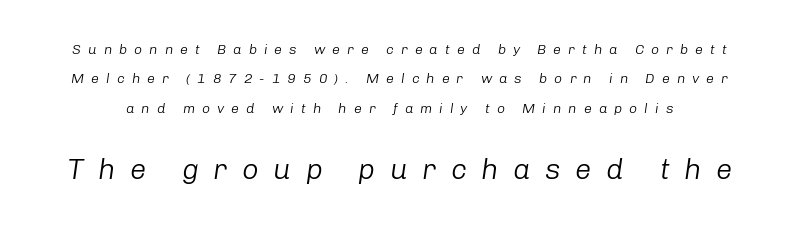
{"italic": "yes", "lean": "right", "slant_degrees": 8, "bold": "no", "weight": "light", "width": "normal", "stroke_contrast": "low", "x_height": "medium", "monospaced": "no", "underline": "no", "line_spacing": "loose", "line_spacing_ratio": 2.1, "letter_spacing": "wide", "letter_spacing_em": 0.5, "larger_block": "second", "size_ratio": 2.07, "glyph_px": 29}
